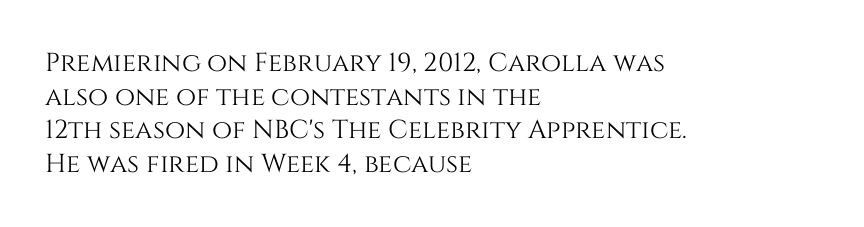
The image shows 26 px text type, upright; set left-aligned, normal line spacing (1.29x), normal letter spacing, not underlined.
